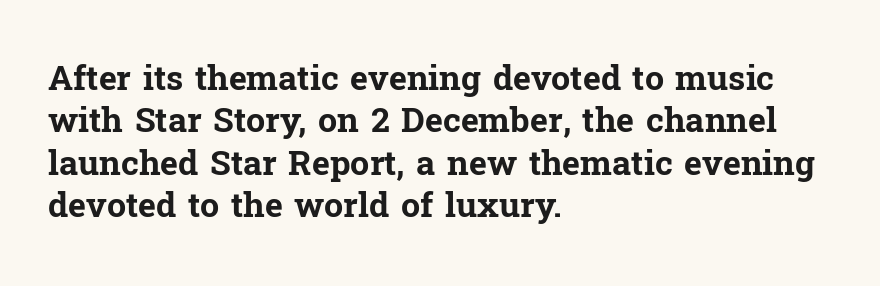
In terms of letterform style, serifs are clearly present. In terms of letterspacing, this is plain default setting. If you drew a ruler down the left edge, every line would touch it. Descenders are the only things crossing below the line.
